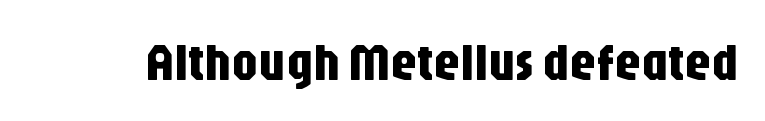
Note the varied advance widths — an 'i' is clearly narrower than an 'm'. The glyphs are unaccompanied by any horizontal stroke below them. Italic? Not at all — the glyphs are vertical. Short note: letters normally spaced. Each letter's strokes conclude bluntly, with no projecting serifs.
